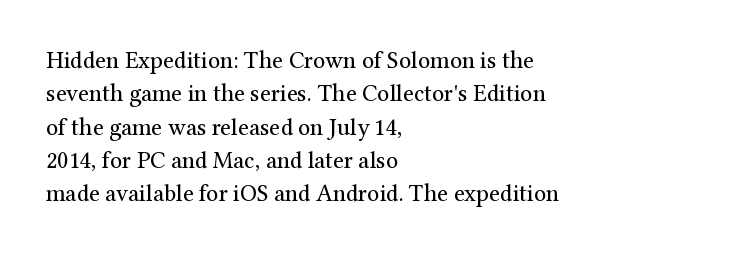
The image shows 24 px text type, upright; set left-aligned, normal line spacing (1.39x), normal letter spacing, not underlined.
